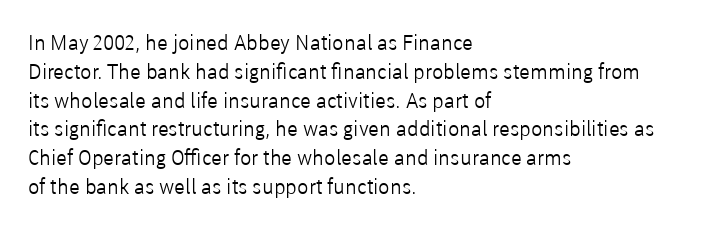
Q: Is the text bold? A: No.
Q: Is the text italic (slanted)? A: No, it is upright.
Q: Is the text underlined? A: No.
Q: How is the paragraph aligned? A: Left-aligned.
Q: Is the spacing between letters normal or unusually wide? A: Normal.
Q: Is the spacing between lines tight, normal or loose? A: Normal.
